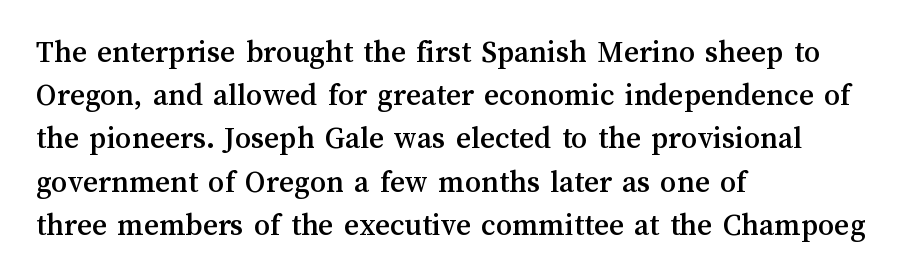
Glance below the letters and you will spot only blank space. Character widths vary here, with narrow letters taking less room than wide ones. Horizontal bands of white between lines are of average thickness. The text block is weighted toward the left margin, trailing off unevenly rightward.
